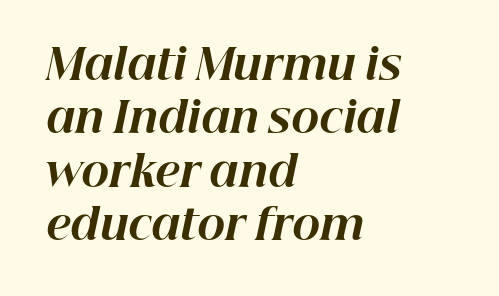
The image shows 42 px bold type, italic (leaning right); set left-aligned, normal line spacing (1.27x), normal letter spacing, not underlined; high stroke contrast and a medium x-height.
